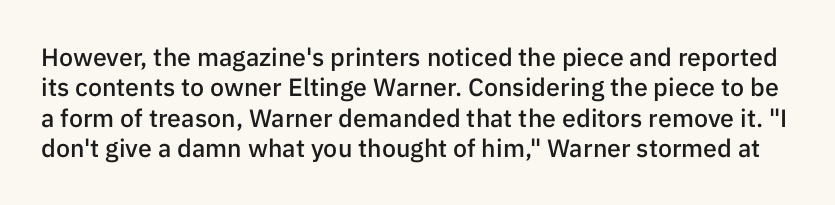
The image shows 25 px text type, upright; set line spacing 1.22x, normal letter spacing, not underlined.
